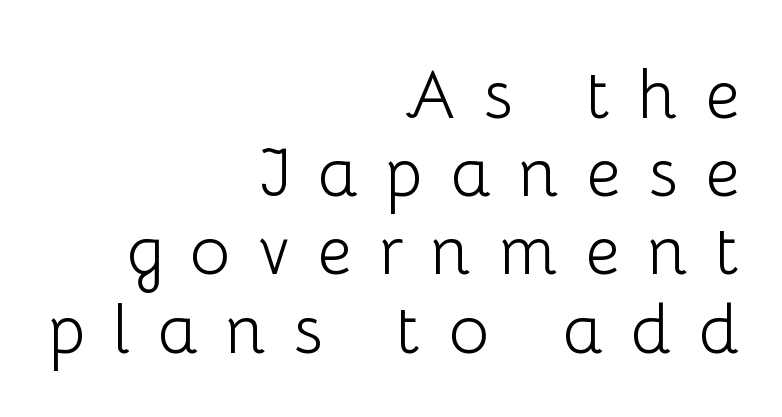
Vertically, the passage feels compressed, each row crowding the next. Here the designer chose a conventional face with non-uniform glyph widths. Rule under the text: the space is simply empty. All the whitespace from short lines collects on the left. Italic? Not at all — the glyphs are vertical. This reads as an unemphasized weight, regular at the heaviest.
